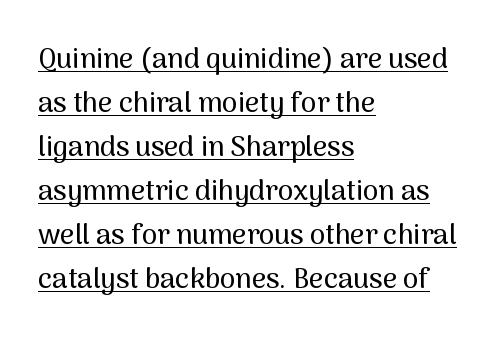
Q: Is the text italic (slanted)? A: No, it is upright.
Q: Is the typeface a serif or a sans-serif typeface? A: Sans-serif.
Q: Is the text underlined? A: Yes.
Q: How is the paragraph aligned? A: Left-aligned.
Q: Is the spacing between letters normal or unusually wide? A: Normal.
Q: Is the spacing between lines tight, normal or loose? A: Normal.
Q: Width (condensed, normal, or wide)? A: Normal.
Q: Stroke contrast? A: Medium.
Q: x-height? A: Medium.
Q: Monospaced? A: No.
